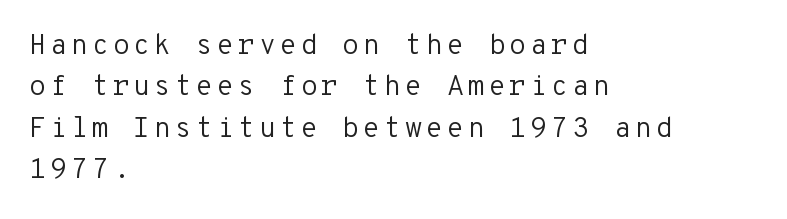
{"serif": "no", "italic": "no", "bold": "no", "weight": "regular", "width": "normal", "stroke_contrast": "low", "x_height": "medium", "monospaced": "yes", "underline": "no", "align": "left", "line_spacing": "normal", "line_spacing_ratio": 1.48, "glyph_px": 28}
